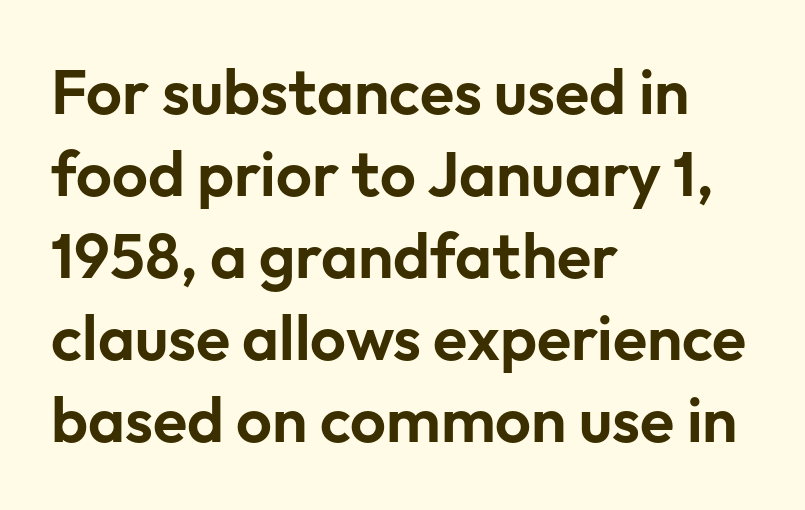
{"serif": "no", "italic": "no", "width": "normal", "stroke_contrast": "low", "x_height": "medium", "monospaced": "no", "underline": "no", "align": "left", "line_spacing": "normal", "line_spacing_ratio": 1.3, "letter_spacing": "normal", "letter_spacing_em": 0.0, "glyph_px": 63}
